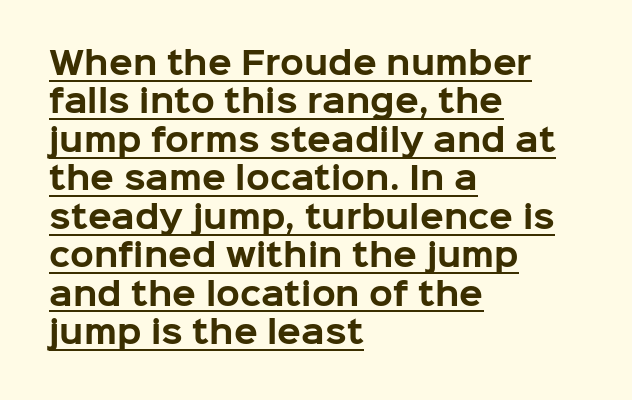
{"serif": "no", "italic": "no", "bold": "yes", "weight": "bold", "width": "normal", "stroke_contrast": "low", "x_height": "medium", "monospaced": "no", "underline": "yes", "align": "left", "line_spacing_ratio": 1.24, "letter_spacing": "normal", "letter_spacing_em": 0.0, "glyph_px": 31}
